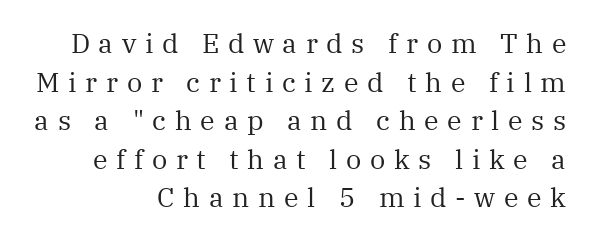
Posture: vertical. How are the letters spaced? Widely, with obvious added tracking. Quick note: interline space is typical. The setting favours the right margin, as signatures and pull-quotes sometimes do. Type without underlining.
